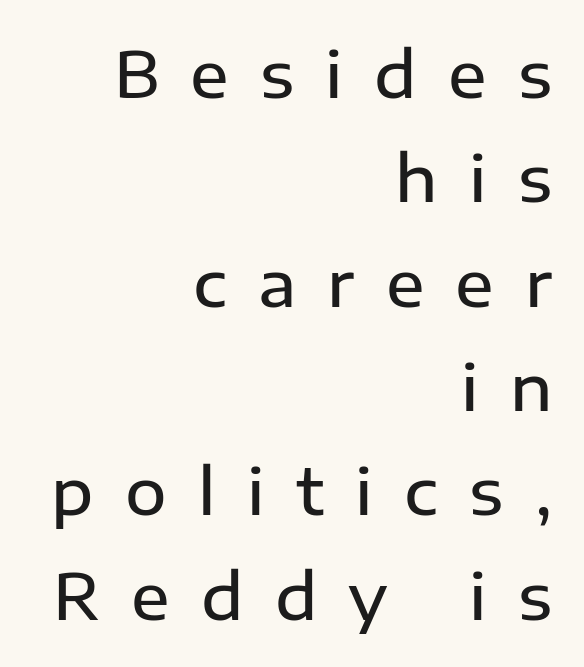
Q: Is the text bold? A: Semi-bold.
Q: Is the text italic (slanted)? A: No, it is upright.
Q: Is the typeface a serif or a sans-serif typeface? A: Sans-serif.
Q: Is the text underlined? A: No.
Q: How is the paragraph aligned? A: Right-aligned.
Q: Is the spacing between letters normal or unusually wide? A: Unusually wide.
Q: Is the spacing between lines tight, normal or loose? A: Normal.
Q: Width (condensed, normal, or wide)? A: Normal.
Q: Stroke contrast? A: Low.
Q: x-height? A: Medium.
Q: Monospaced? A: No.
